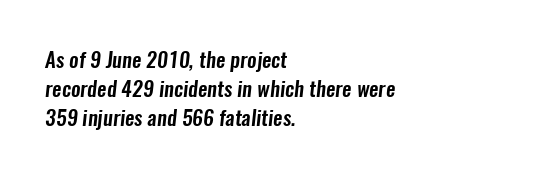
Q: Is the text underlined? A: No.
Q: How is the paragraph aligned? A: Left-aligned.
Q: Is the spacing between letters normal or unusually wide? A: Normal.
Q: Is the spacing between lines tight, normal or loose? A: Normal.
